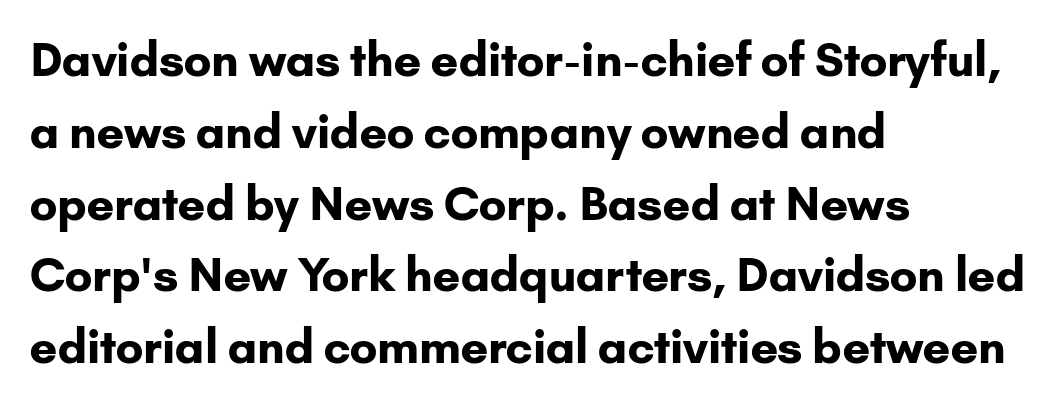
Layout note: lines flush left. Check where the strokes stop: nothing finishes them off — pure sans. This sample has the flowing, uneven cadence of proportional lettering. The passage shown is emphatically bold. Notice how the stems are strictly vertical — no italics here. Normally led — the rows are evenly, conventionally spaced.
